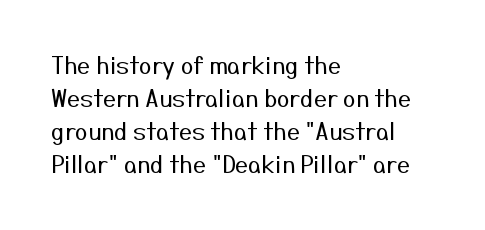
{"italic": "no", "bold": "no", "underline": "no", "align": "left", "line_spacing": "normal", "line_spacing_ratio": 1.44, "letter_spacing": "normal", "letter_spacing_em": 0.0, "glyph_px": 23}
